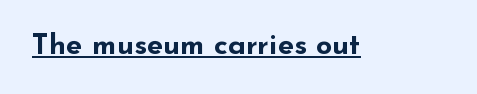
The image shows 29 px bold, wide sans-serif type, upright; set normal letter spacing, underlined; low stroke contrast and a small x-height.
